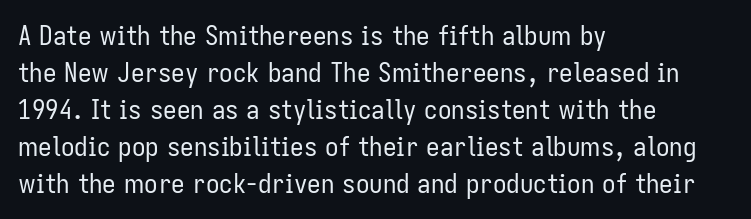
{"italic": "no", "bold": "no", "underline": "no", "align": "left", "line_spacing": "normal", "line_spacing_ratio": 1.37, "letter_spacing": "normal", "letter_spacing_em": 0.0, "glyph_px": 27}
